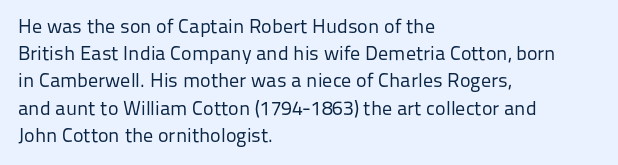
{"italic": "no", "bold": "no", "underline": "no", "align": "left", "line_spacing": "normal", "line_spacing_ratio": 1.36, "letter_spacing": "normal", "letter_spacing_em": 0.0, "glyph_px": 20}
